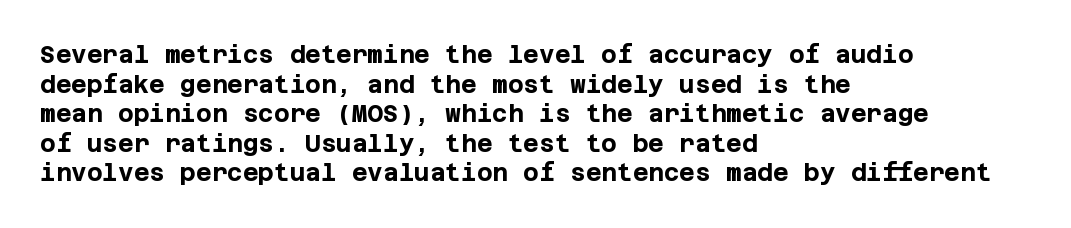
Nobody drew a line under any word here. The lettering stays uniformly vertical, giving the passage a roman look. Each word holds together tightly as a unit, with standard inter-letter gaps. A student would call this left alignment; a typographer would say flush left, rag right. Typographic density is high because the face is bold.
